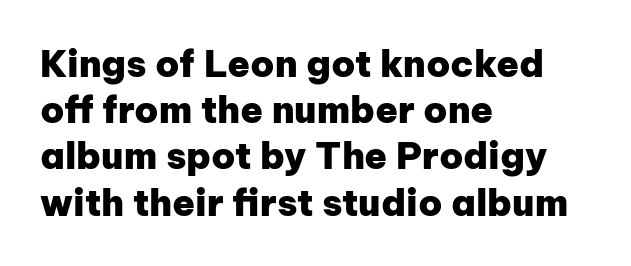
Q: Is the text bold? A: Yes.
Q: Is the text italic (slanted)? A: No, it is upright.
Q: Is the typeface a serif or a sans-serif typeface? A: Sans-serif.
Q: Is the text underlined? A: No.
Q: How is the paragraph aligned? A: Left-aligned.
Q: Is the spacing between letters normal or unusually wide? A: Normal.
Q: Is the spacing between lines tight, normal or loose? A: Normal.
Q: Width (condensed, normal, or wide)? A: Normal.
Q: Stroke contrast? A: Low.
Q: x-height? A: Medium.
Q: Monospaced? A: No.
